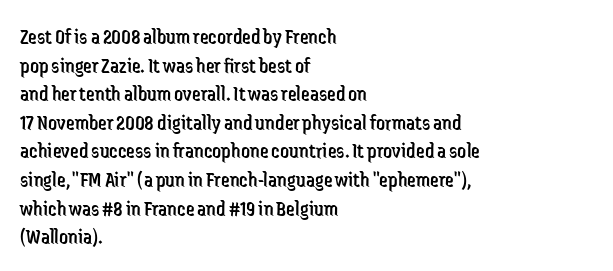
Check the space under the baseline: it is left empty. Characters follow at the spacing the type designer built in. These glyphs show unthickened strokes, regular width or finer. This is the regular roman posture of the typeface. A typesetter would call this leading conventional body-copy spacing. The compositor pushed each line to the left boundary.
